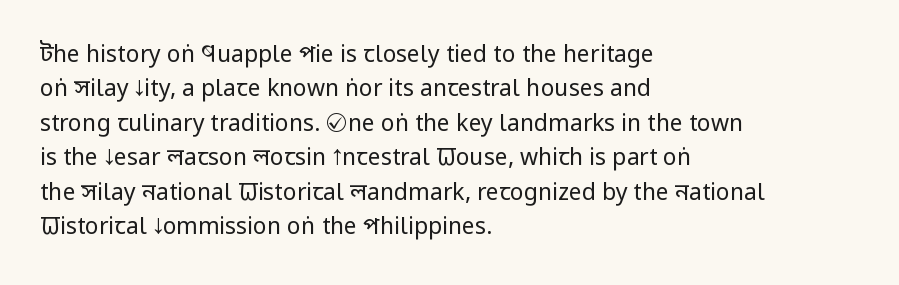
The image shows 23 px text type, upright; set left-aligned, normal line spacing (1.5x), normal letter spacing, not underlined.
